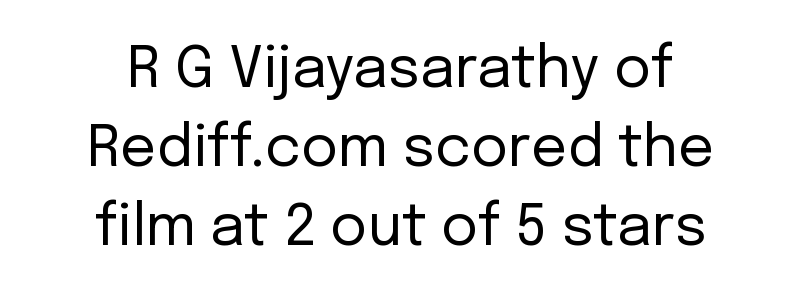
{"serif": "no", "italic": "no", "bold": "no", "weight": "regular", "width": "normal", "stroke_contrast": "low", "x_height": "medium", "monospaced": "no", "underline": "no", "line_spacing": "normal", "line_spacing_ratio": 1.39, "letter_spacing": "normal", "letter_spacing_em": 0.0, "glyph_px": 57}
